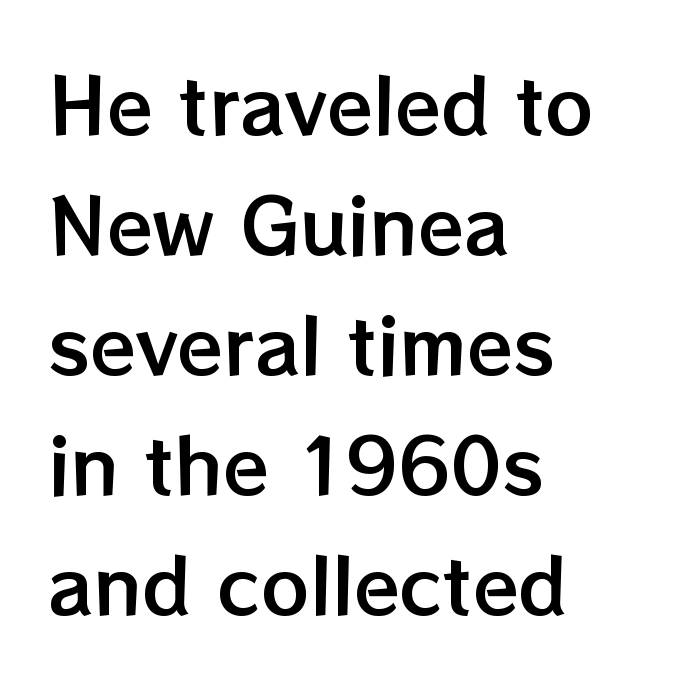
{"italic": "no", "width": "normal", "stroke_contrast": "low", "x_height": "medium", "monospaced": "no", "underline": "no", "align": "left", "line_spacing": "normal", "line_spacing_ratio": 1.6, "letter_spacing": "normal", "letter_spacing_em": 0.0, "glyph_px": 75}
